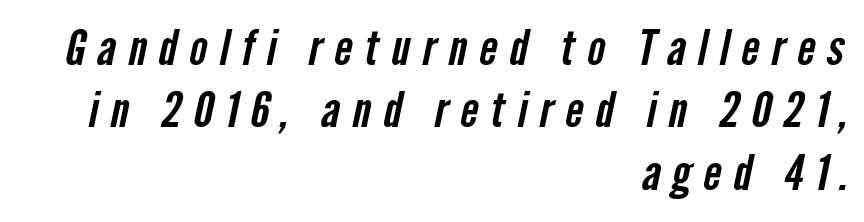
Q: Is the typeface a serif or a sans-serif typeface? A: Sans-serif.
Q: Is the text underlined? A: No.
Q: How is the paragraph aligned? A: Right-aligned.
Q: Is the spacing between letters normal or unusually wide? A: Unusually wide.
Q: Is the spacing between lines tight, normal or loose? A: Normal.
Q: Width (condensed, normal, or wide)? A: Condensed.
Q: Stroke contrast? A: Low.
Q: x-height? A: Medium.
Q: Monospaced? A: No.
